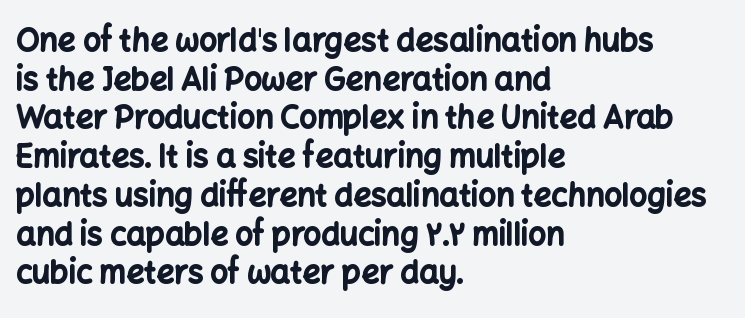
Q: Is the text bold? A: Yes.
Q: Is the text italic (slanted)? A: No, it is upright.
Q: Is the typeface a serif or a sans-serif typeface? A: Sans-serif.
Q: Is the text underlined? A: No.
Q: How is the paragraph aligned? A: Left-aligned.
Q: Is the spacing between letters normal or unusually wide? A: Normal.
Q: Is the spacing between lines tight, normal or loose? A: Normal.
Q: Width (condensed, normal, or wide)? A: Normal.
Q: Stroke contrast? A: Low.
Q: x-height? A: Medium.
Q: Monospaced? A: No.
